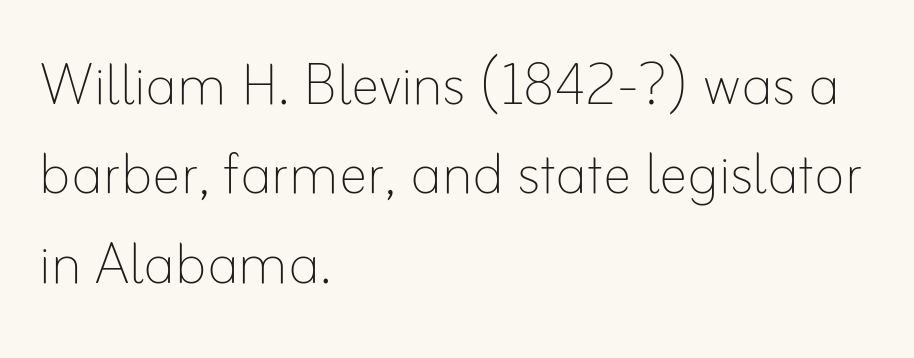
The image shows 72 px thin type, upright; set left-aligned, line spacing 1.24x, normal letter spacing, not underlined; low stroke contrast and a small x-height.
